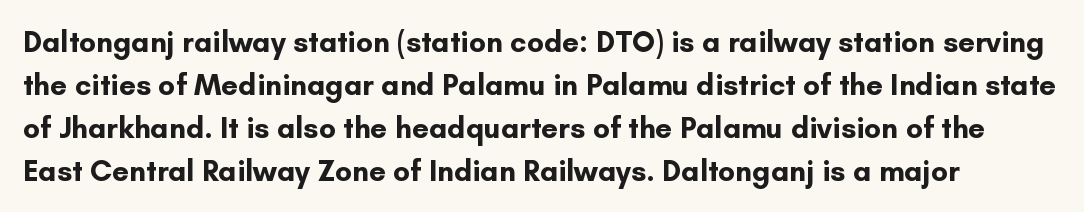
Q: Is the text bold? A: Yes.
Q: Is the text italic (slanted)? A: No, it is upright.
Q: Is the typeface a serif or a sans-serif typeface? A: Sans-serif.
Q: Is the text underlined? A: No.
Q: Is the spacing between letters normal or unusually wide? A: Normal.
Q: Is the spacing between lines tight, normal or loose? A: Normal.
Q: Width (condensed, normal, or wide)? A: Normal.
Q: Stroke contrast? A: Low.
Q: x-height? A: Small.
Q: Monospaced? A: No.
